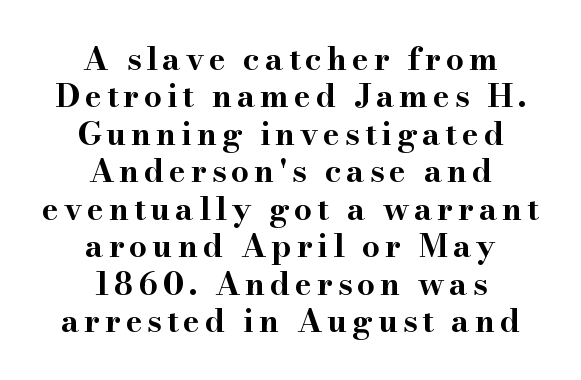
The image shows 32 px bold, wide serif type, upright; set centered, line spacing 1.17x, not underlined; high stroke contrast and a small x-height.
